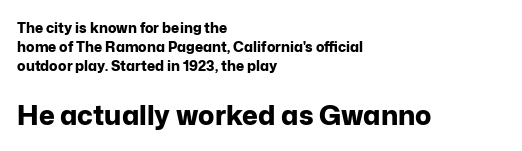
{"italic": "no", "bold": "yes", "underline": "no", "align": "left", "line_spacing": "normal", "line_spacing_ratio": 1.34, "letter_spacing": "normal", "letter_spacing_em": 0.0, "larger_block": "second", "size_ratio": 1.93, "glyph_px": 27}
